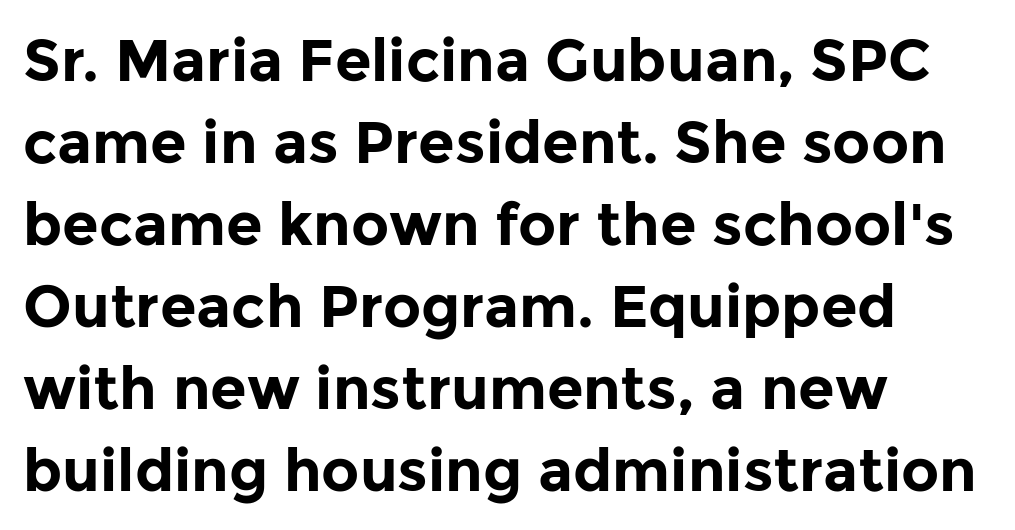
Q: Is the text bold? A: Yes.
Q: Is the text italic (slanted)? A: No, it is upright.
Q: Is the typeface a serif or a sans-serif typeface? A: Sans-serif.
Q: Is the text underlined? A: No.
Q: How is the paragraph aligned? A: Left-aligned.
Q: Is the spacing between letters normal or unusually wide? A: Normal.
Q: Is the spacing between lines tight, normal or loose? A: Normal.
Q: Width (condensed, normal, or wide)? A: Normal.
Q: Stroke contrast? A: Low.
Q: x-height? A: Medium.
Q: Monospaced? A: No.
